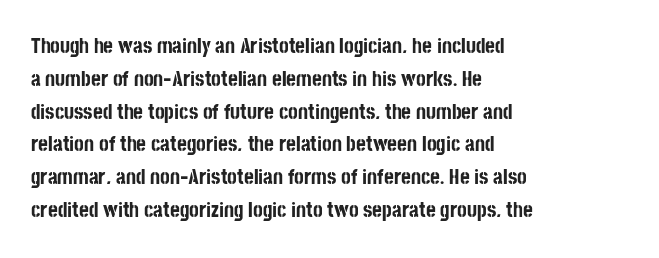
{"italic": "no", "bold": "yes", "underline": "no", "align": "left", "line_spacing": "normal", "line_spacing_ratio": 1.56, "letter_spacing": "normal", "letter_spacing_em": 0.0, "glyph_px": 21}
